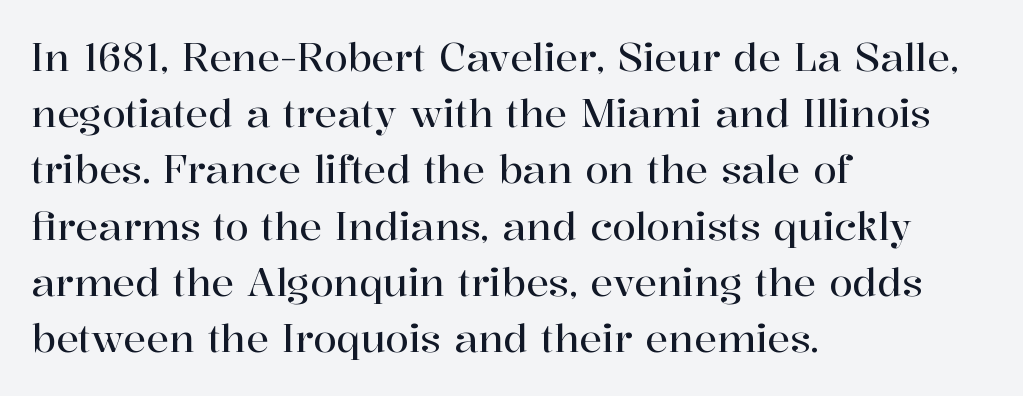
Q: Is the text italic (slanted)? A: No, it is upright.
Q: Is the typeface a serif or a sans-serif typeface? A: Serif.
Q: Is the text underlined? A: No.
Q: How is the paragraph aligned? A: Left-aligned.
Q: Is the spacing between letters normal or unusually wide? A: Normal.
Q: Is the spacing between lines tight, normal or loose? A: Normal.
Q: Width (condensed, normal, or wide)? A: Normal.
Q: Stroke contrast? A: High.
Q: x-height? A: Medium.
Q: Monospaced? A: No.
